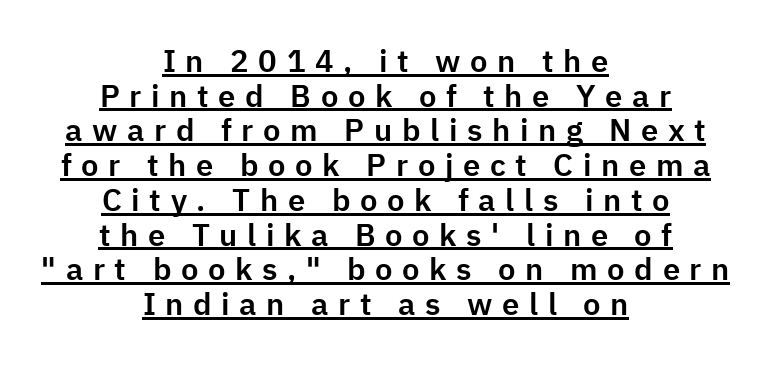
Proportional: the letters do not fall into vertical columns. The glyphs are accompanied by a horizontal stroke just below them. Ascenders rise straight up at ninety degrees. Successive baselines arrive quickly, one right under another. Serifs: no, the terminals of the letterforms are clean. The paragraph shown floats in the horizontal middle.
